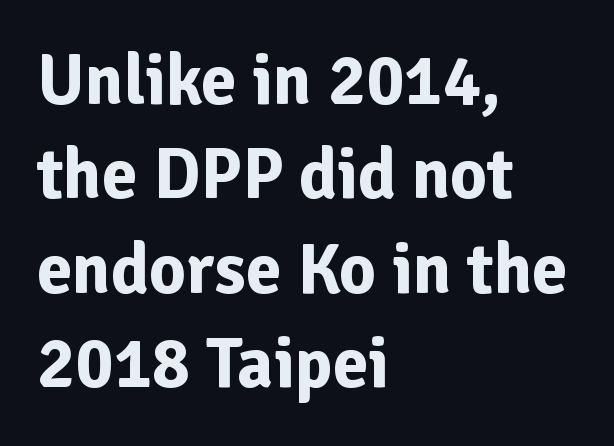
Q: Is the text bold? A: Yes.
Q: Is the text italic (slanted)? A: No, it is upright.
Q: Is the typeface a serif or a sans-serif typeface? A: Sans-serif.
Q: Is the text underlined? A: No.
Q: How is the paragraph aligned? A: Left-aligned.
Q: Is the spacing between letters normal or unusually wide? A: Normal.
Q: Is the spacing between lines tight, normal or loose? A: Normal.
Q: Width (condensed, normal, or wide)? A: Normal.
Q: Stroke contrast? A: Low.
Q: x-height? A: Medium.
Q: Monospaced? A: No.
